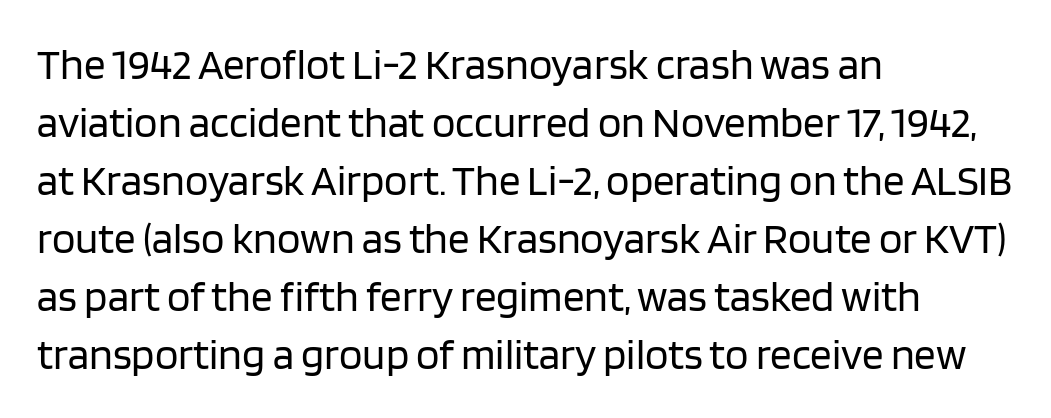
{"serif": "no", "italic": "no", "bold": "no", "weight": "regular", "width": "normal", "stroke_contrast": "low", "x_height": "large", "monospaced": "no", "underline": "no", "align": "left", "line_spacing": "normal", "line_spacing_ratio": 1.35, "letter_spacing": "normal", "letter_spacing_em": 0.0, "glyph_px": 43}
